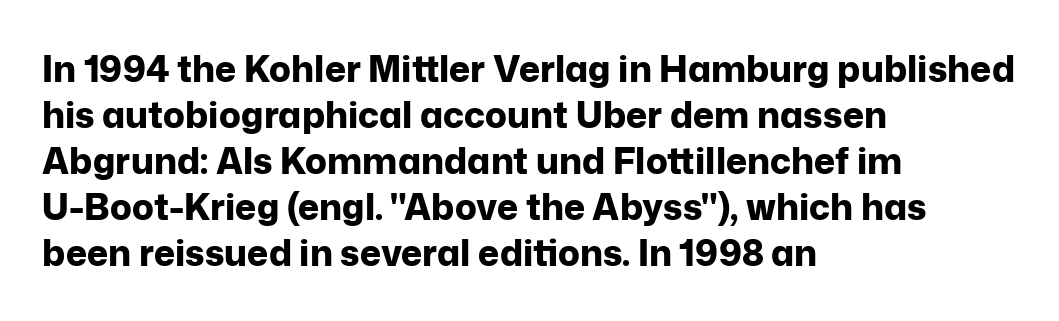
The image shows 36 px bold sans-serif type, upright; set left-aligned, normal line spacing (1.28x), normal letter spacing, not underlined; low stroke contrast and a medium x-height.
